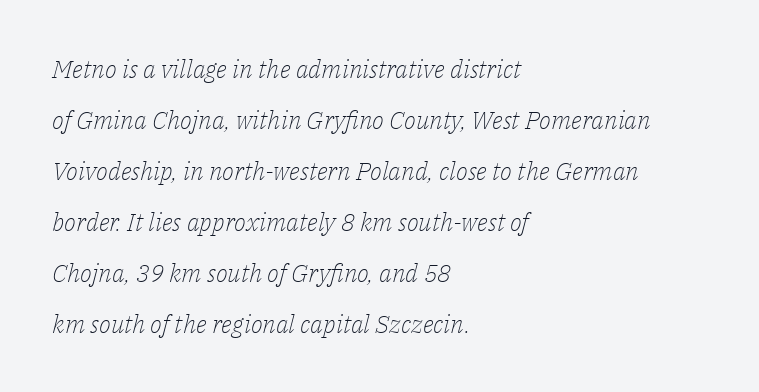
{"italic": "yes", "lean": "right", "slant_degrees": 14, "bold": "no", "underline": "no", "align": "left", "line_spacing": "loose", "line_spacing_ratio": 2.04, "letter_spacing": "normal", "letter_spacing_em": 0.0, "glyph_px": 25}
